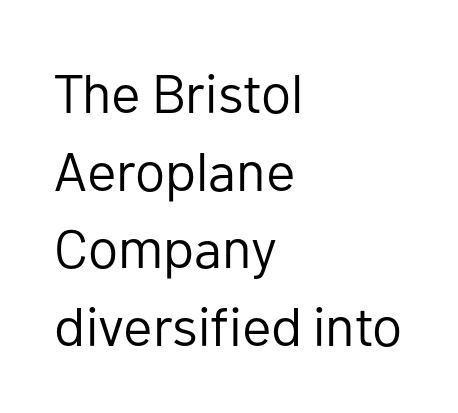
The strokes are not fattened; the text isn't bold. All the whitespace from short lines collects on the right. Each letter keeps its own natural width here, so spacing adapts to shape. Successive baselines arrive at the customary interval.
